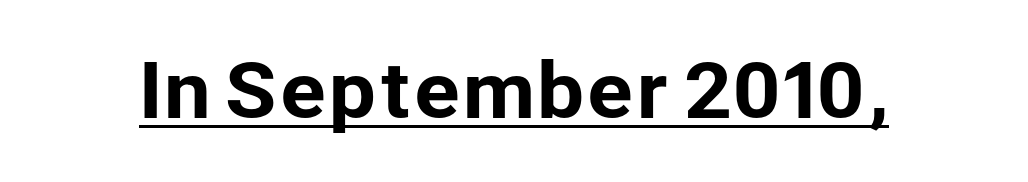
Q: Is the text italic (slanted)? A: No, it is upright.
Q: Is the typeface a serif or a sans-serif typeface? A: Sans-serif.
Q: Is the text underlined? A: Yes.
Q: Is the spacing between letters normal or unusually wide? A: Normal.
Q: Width (condensed, normal, or wide)? A: Normal.
Q: Stroke contrast? A: Low.
Q: x-height? A: Medium.
Q: Monospaced? A: No.
